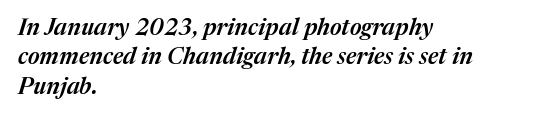
{"italic": "yes", "lean": "right", "slant_degrees": 17, "bold": "semi", "underline": "no", "align": "left", "line_spacing": "normal", "line_spacing_ratio": 1.28, "letter_spacing": "normal", "letter_spacing_em": 0.0, "glyph_px": 23}
